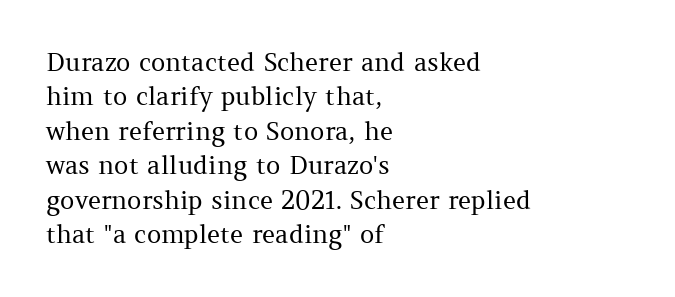
Spacing between characters is what you'd get straight out of the box. The passage shown is not underscored anywhere. The lines in this sample share a left origin and differ only in where they stop. The lines sit at an ordinary, default distance from one another. Is the type heavy? It reads as light-to-regular instead.
